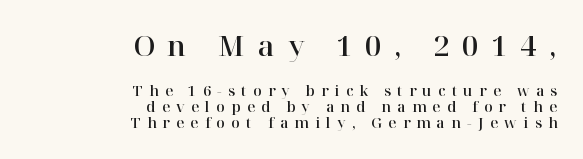
{"serif": "yes", "italic": "no", "width": "normal", "stroke_contrast": "high", "x_height": "medium", "monospaced": "no", "underline": "no", "align": "right", "line_spacing": "tight", "line_spacing_ratio": 1.15, "letter_spacing": "wide", "letter_spacing_em": 0.45, "larger_block": "first", "size_ratio": 2.0, "glyph_px": 28}
